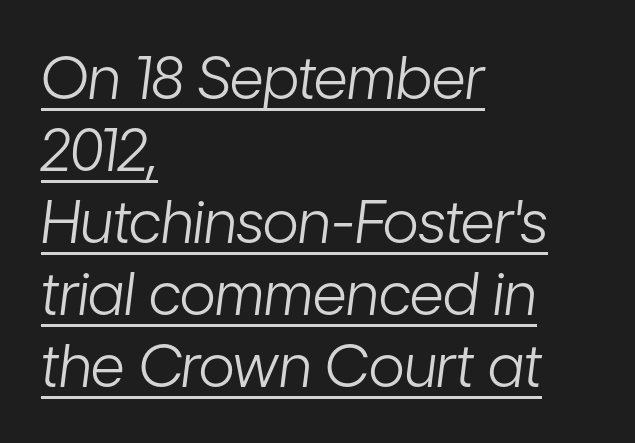
The image shows 59 px light, condensed type, italic (leaning right); set left-aligned, line spacing 1.22x, normal letter spacing, underlined; low stroke contrast and a medium x-height.
